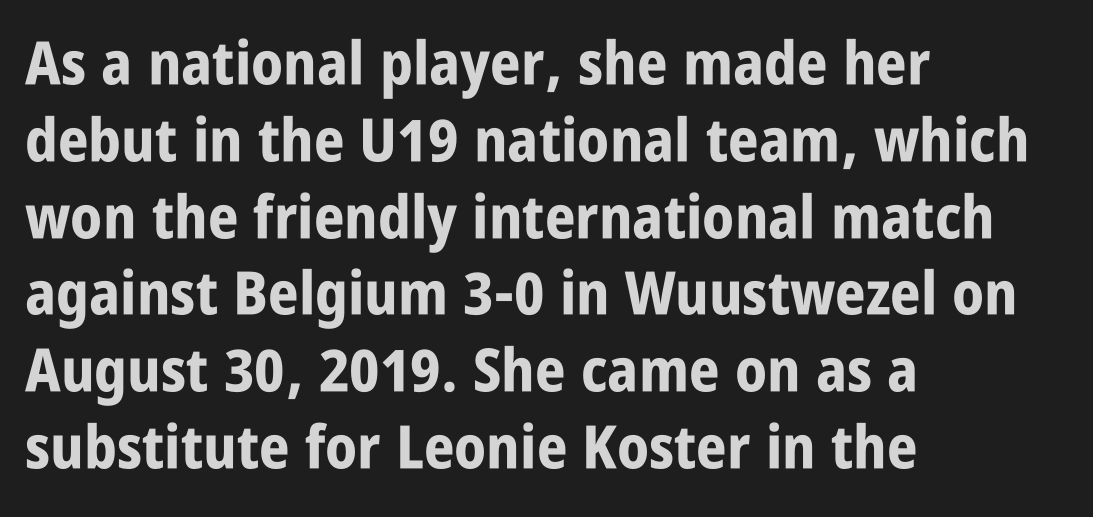
{"serif": "no", "italic": "no", "bold": "yes", "weight": "bold", "width": "condensed", "stroke_contrast": "low", "x_height": "large", "monospaced": "no", "underline": "no", "align": "left", "line_spacing": "normal", "line_spacing_ratio": 1.28, "letter_spacing": "normal", "letter_spacing_em": 0.0, "glyph_px": 60}
